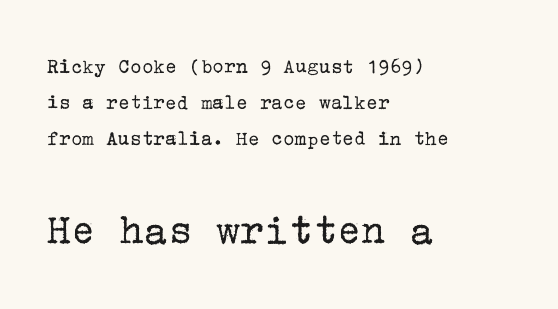
Q: Is the text bold? A: No.
Q: Is the text italic (slanted)? A: No, it is upright.
Q: Is the typeface a serif or a sans-serif typeface? A: Serif.
Q: Is the text underlined? A: No.
Q: How is the paragraph aligned? A: Left-aligned.
Q: Is the spacing between letters normal or unusually wide? A: Normal.
Q: Is the spacing between lines tight, normal or loose? A: Normal.
Q: Which block of text is set in a larger size, the first (top) or the second (bottom)? A: The second (bottom) one.
Q: Width (condensed, normal, or wide)? A: Normal.
Q: Stroke contrast? A: Low.
Q: x-height? A: Medium.
